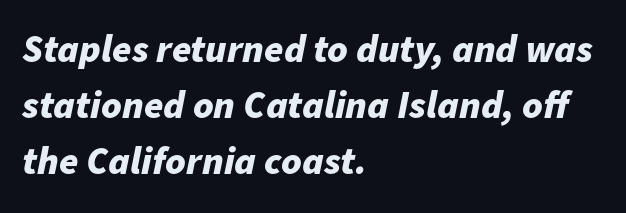
Q: Is the text bold? A: Yes.
Q: Is the text italic (slanted)? A: Yes, it leans right by about 11 degrees.
Q: Is the text underlined? A: No.
Q: How is the paragraph aligned? A: Left-aligned.
Q: Is the spacing between letters normal or unusually wide? A: Normal.
Q: Is the spacing between lines tight, normal or loose? A: Normal.
Q: Width (condensed, normal, or wide)? A: Normal.
Q: Stroke contrast? A: Low.
Q: x-height? A: Medium.
Q: Monospaced? A: No.
